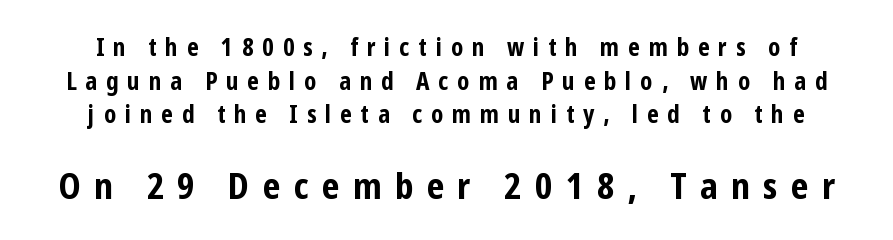
The image shows 36 px bold, condensed sans-serif type, upright; set normal line spacing (1.4x), unusually wide letter spacing (+0.37 em), not underlined; the second (bottom) block is 1.5x larger; low stroke contrast and a medium x-height.
